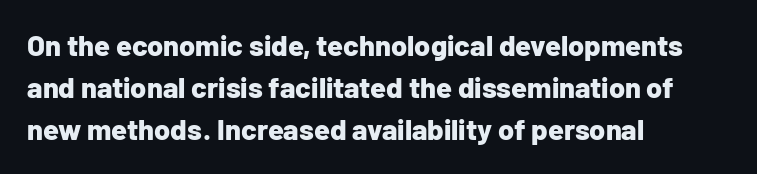
{"serif": "no", "italic": "no", "bold": "yes", "weight": "bold", "width": "normal", "stroke_contrast": "low", "x_height": "medium", "monospaced": "no", "underline": "no", "align": "left", "line_spacing": "normal", "line_spacing_ratio": 1.44, "letter_spacing": "normal", "letter_spacing_em": 0.0, "glyph_px": 29}
